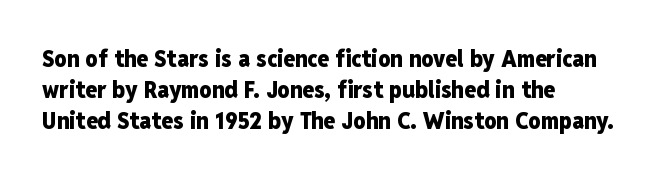
{"italic": "no", "bold": "yes", "underline": "no", "align": "left", "line_spacing": "normal", "line_spacing_ratio": 1.3, "letter_spacing": "normal", "letter_spacing_em": 0.0, "glyph_px": 24}
